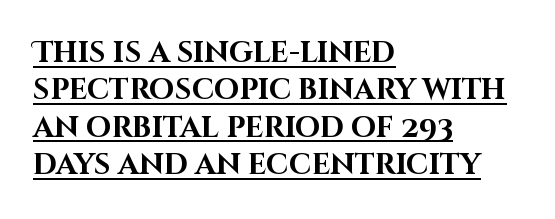
Q: Is the text bold? A: Yes.
Q: Is the text italic (slanted)? A: No, it is upright.
Q: Is the typeface a serif or a sans-serif typeface? A: Sans-serif.
Q: Is the text underlined? A: Yes.
Q: How is the paragraph aligned? A: Left-aligned.
Q: Is the spacing between letters normal or unusually wide? A: Normal.
Q: Is the spacing between lines tight, normal or loose? A: Normal.
Q: Width (condensed, normal, or wide)? A: Normal.
Q: Stroke contrast? A: High.
Q: x-height? A: Large.
Q: Monospaced? A: No.
